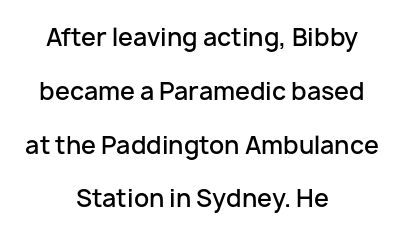
This rendering uses center alignment, leaving both contours irregular but symmetric. Tracking value appears to be zero — textbook default spacing. Ordinary non-slanted type is in use. Each new line begins a long way beneath the previous one. Plain, unruled lines of type. Weight check: semibold — heavier than regular, not quite bold.
